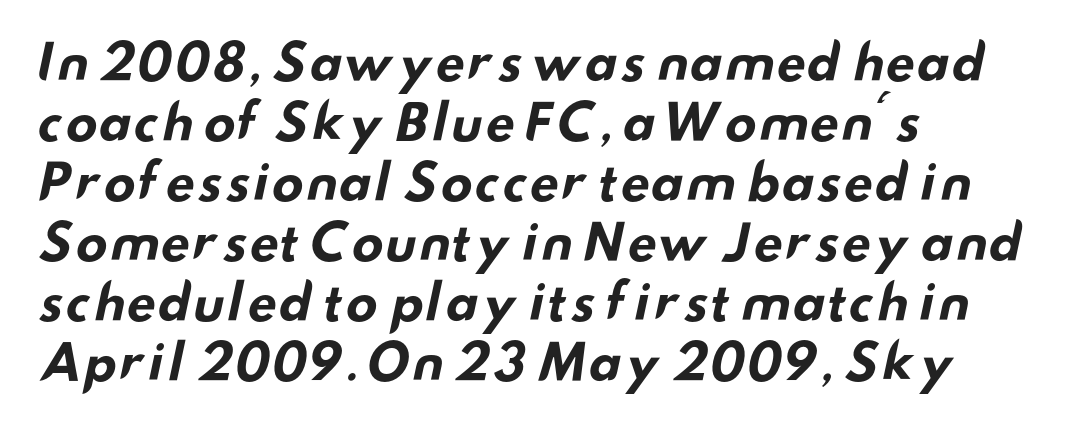
The image shows 48 px bold, wide sans-serif type; set left-aligned, normal line spacing (1.25x), normal letter spacing, not underlined; low stroke contrast and a small x-height.
